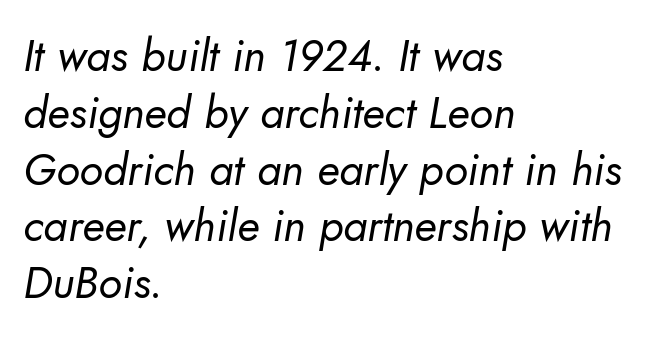
Standard letterfit; no display-style spreading of the glyphs. Reading down the block, your eye returns to a fixed left position each line. Look at the bottom of the vertical strokes: they stop flat, with no serifs. If you measured baseline to baseline, you'd find a middling distance. A clean baseline with only descenders dipping below it. Character widths vary here, with narrow letters taking less room than wide ones.
